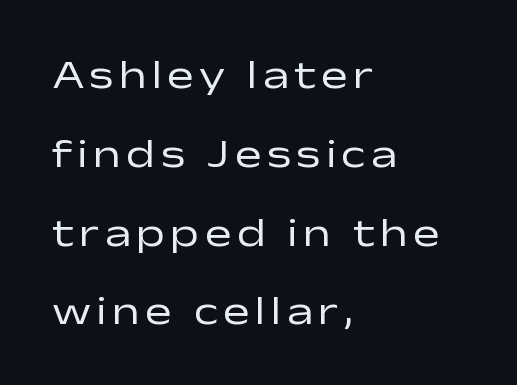
The image shows 40 px regular-weight, wide sans-serif type, upright; set left-aligned, loose line spacing (1.97x), not underlined; low stroke contrast and a medium x-height.
